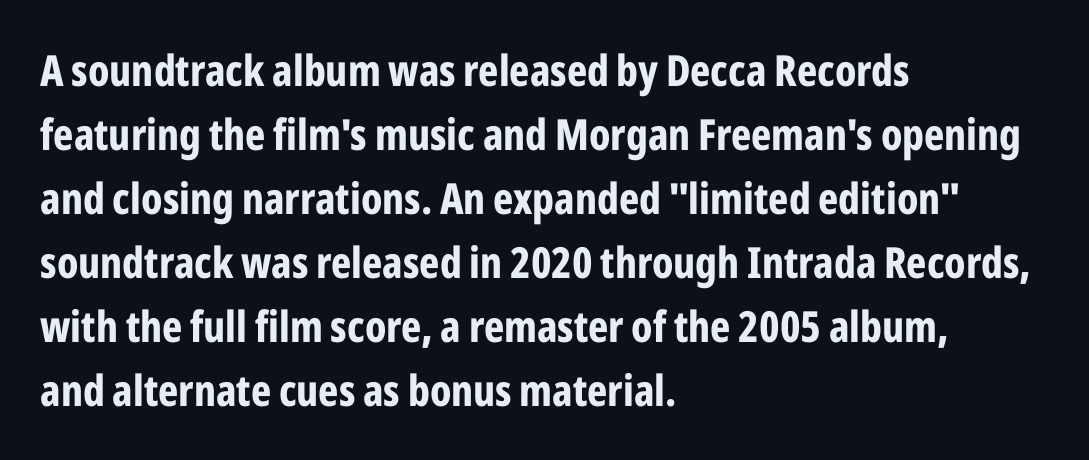
Q: Is the text bold? A: Yes.
Q: Is the text italic (slanted)? A: No, it is upright.
Q: Is the typeface a serif or a sans-serif typeface? A: Sans-serif.
Q: Is the text underlined? A: No.
Q: How is the paragraph aligned? A: Left-aligned.
Q: Is the spacing between letters normal or unusually wide? A: Normal.
Q: Is the spacing between lines tight, normal or loose? A: Normal.
Q: Width (condensed, normal, or wide)? A: Condensed.
Q: Stroke contrast? A: Low.
Q: x-height? A: Medium.
Q: Monospaced? A: No.
